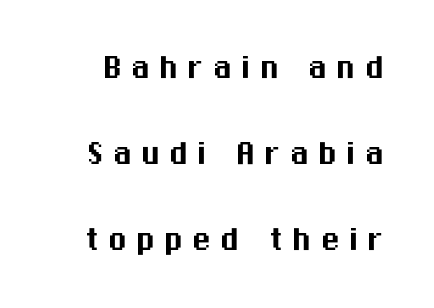
The image shows 39 px sans-serif type, upright; set loose line spacing (2.2x), unusually wide letter spacing (+0.22 em), not underlined; medium stroke contrast and a medium x-height.
